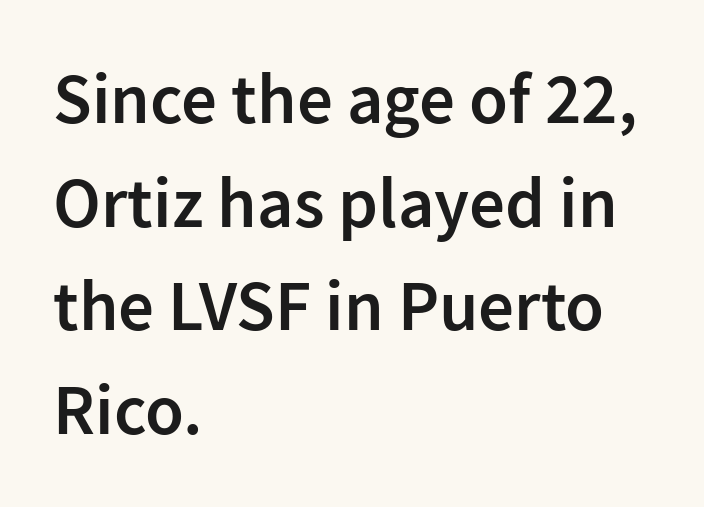
The image shows 71 px semibold sans-serif type, upright; set left-aligned, normal line spacing (1.46x), normal letter spacing, not underlined; low stroke contrast and a medium x-height.
